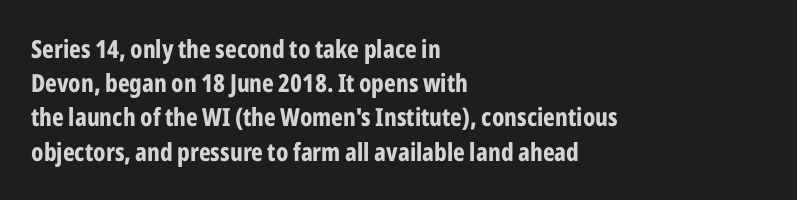
The lines in this sample share a left origin and differ only in where they stop. Summary of vertical rhythm: regular, with standard interline spacing. Italic: no, the glyphs are upright roman. The letterforms sit shoulder to shoulder at normal distance. Set as a true bold cut, around the 700 mark. The baseline area is clear.
